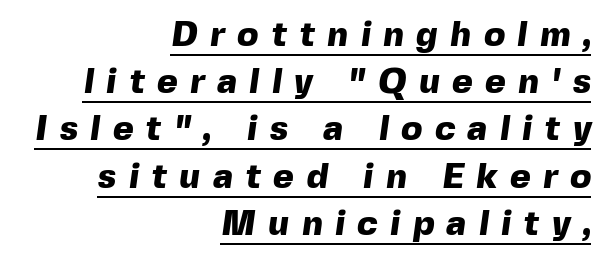
Q: Is the text bold? A: Yes.
Q: Is the typeface a serif or a sans-serif typeface? A: Sans-serif.
Q: Is the text underlined? A: Yes.
Q: How is the paragraph aligned? A: Right-aligned.
Q: Is the spacing between letters normal or unusually wide? A: Unusually wide.
Q: Is the spacing between lines tight, normal or loose? A: Normal.
Q: Width (condensed, normal, or wide)? A: Normal.
Q: x-height? A: Medium.
Q: Monospaced? A: No.
